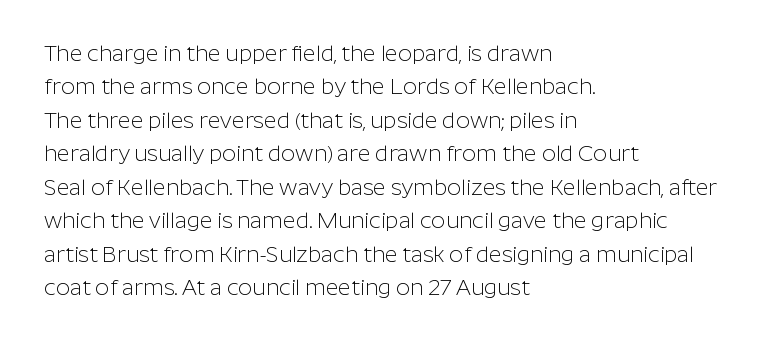
{"italic": "no", "bold": "no", "underline": "no", "align": "left", "line_spacing": "normal", "line_spacing_ratio": 1.52, "letter_spacing": "normal", "letter_spacing_em": 0.0, "glyph_px": 22}
